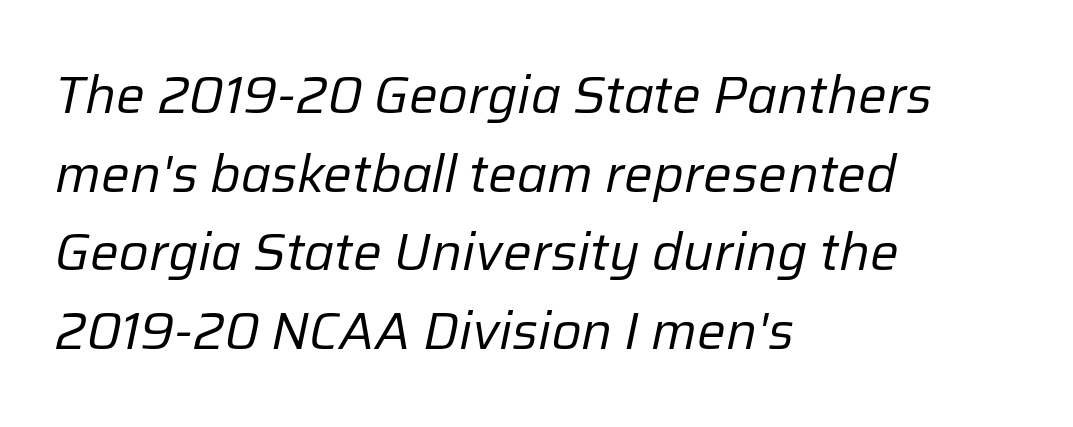
{"italic": "yes", "lean": "right", "slant_degrees": 12, "bold": "no", "weight": "regular", "width": "normal", "stroke_contrast": "low", "x_height": "medium", "monospaced": "no", "underline": "no", "align": "left", "line_spacing": "normal", "line_spacing_ratio": 1.54, "letter_spacing": "normal", "letter_spacing_em": 0.0, "glyph_px": 51}
